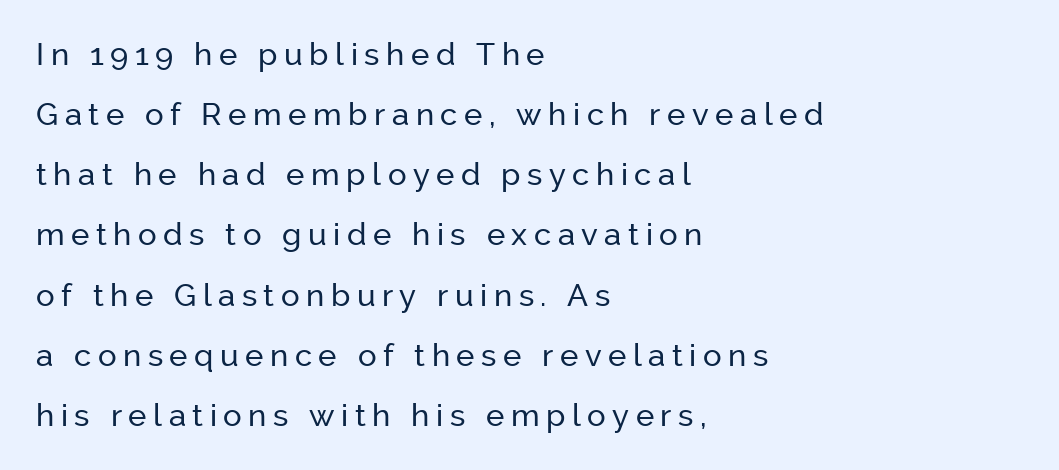
Q: Is the text italic (slanted)? A: No, it is upright.
Q: Is the typeface a serif or a sans-serif typeface? A: Sans-serif.
Q: Is the text underlined? A: No.
Q: How is the paragraph aligned? A: Left-aligned.
Q: Is the spacing between letters normal or unusually wide? A: Unusually wide.
Q: Is the spacing between lines tight, normal or loose? A: Loose.
Q: Width (condensed, normal, or wide)? A: Normal.
Q: Stroke contrast? A: Low.
Q: x-height? A: Medium.
Q: Monospaced? A: No.
